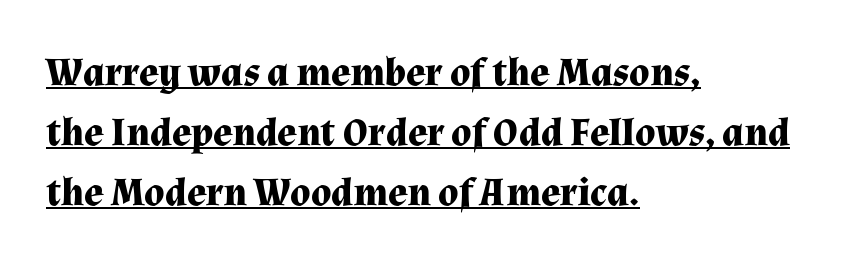
Q: Is the text bold? A: Yes.
Q: Is the text italic (slanted)? A: No, it is upright.
Q: Is the typeface a serif or a sans-serif typeface? A: Serif.
Q: Is the text underlined? A: Yes.
Q: How is the paragraph aligned? A: Left-aligned.
Q: Is the spacing between letters normal or unusually wide? A: Normal.
Q: Is the spacing between lines tight, normal or loose? A: Normal.
Q: Width (condensed, normal, or wide)? A: Normal.
Q: Stroke contrast? A: Medium.
Q: x-height? A: Medium.
Q: Monospaced? A: No.
